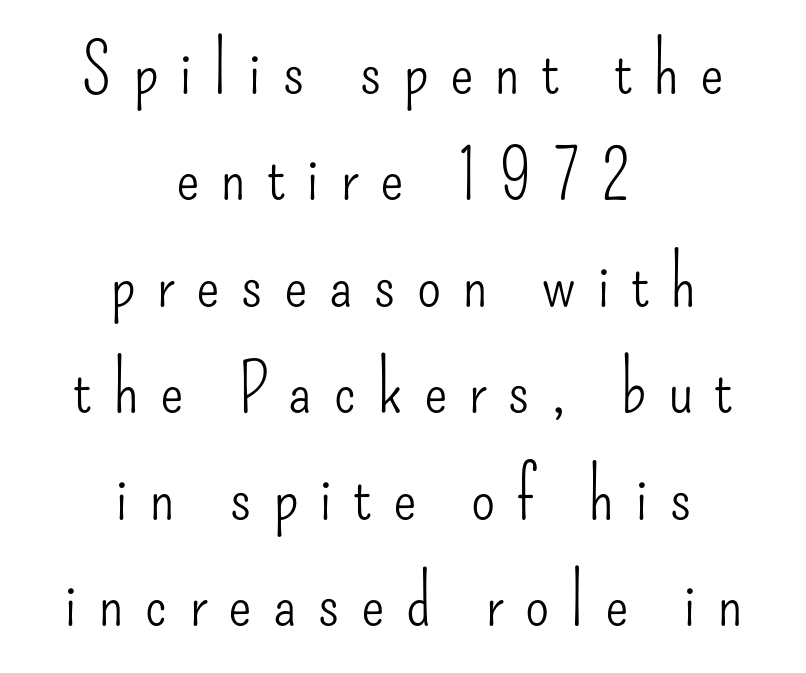
Q: Is the text bold? A: No.
Q: Is the text italic (slanted)? A: No, it is upright.
Q: Is the typeface a serif or a sans-serif typeface? A: Sans-serif.
Q: Is the text underlined? A: No.
Q: How is the paragraph aligned? A: Centered.
Q: Is the spacing between letters normal or unusually wide? A: Unusually wide.
Q: Is the spacing between lines tight, normal or loose? A: Normal.
Q: Width (condensed, normal, or wide)? A: Condensed.
Q: Stroke contrast? A: Low.
Q: x-height? A: Small.
Q: Monospaced? A: No.
